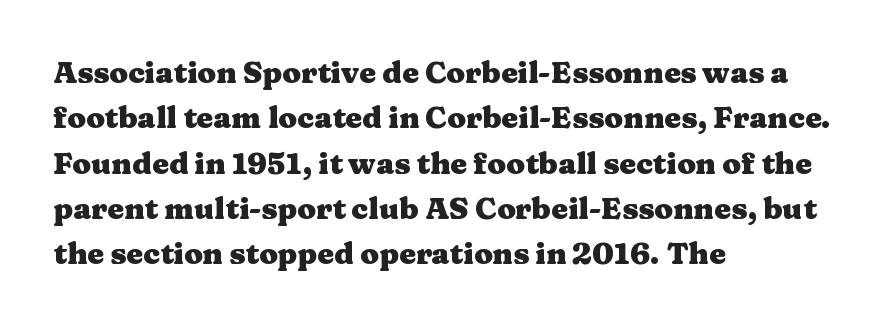
{"serif": "yes", "italic": "no", "bold": "yes", "weight": "heavy", "width": "wide", "stroke_contrast": "medium", "x_height": "medium", "monospaced": "no", "underline": "no", "align": "left", "line_spacing": "normal", "line_spacing_ratio": 1.51, "letter_spacing": "normal", "letter_spacing_em": 0.0, "glyph_px": 30}
